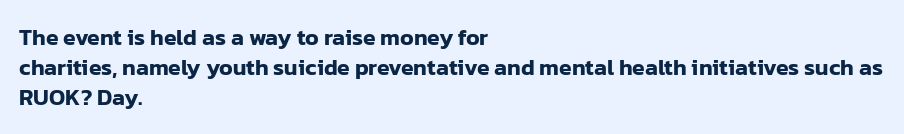
The image shows 23 px text type, upright; set left-aligned, normal line spacing (1.3x), normal letter spacing, not underlined.
